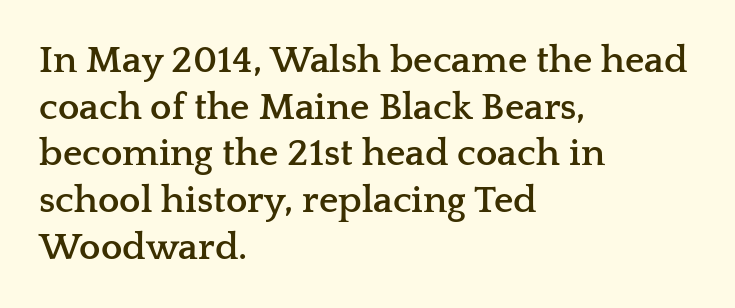
The passage is arranged the way most books set body copy — flush left. A typesetter would call this proportional, since set widths differ per character. Any mark beneath the type? The region is blank. No extra tracking has been applied to these lines. The font is running at its bold setting.
